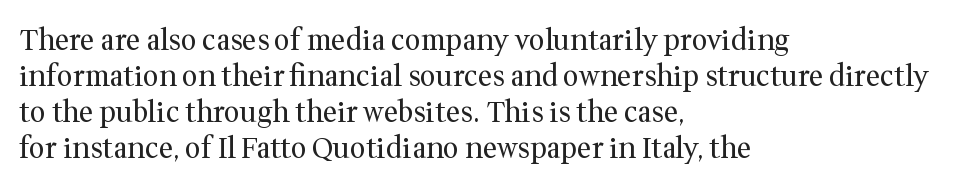
Q: Is the text bold? A: No.
Q: Is the text italic (slanted)? A: No, it is upright.
Q: Is the typeface a serif or a sans-serif typeface? A: Serif.
Q: Is the text underlined? A: No.
Q: How is the paragraph aligned? A: Left-aligned.
Q: Is the spacing between letters normal or unusually wide? A: Normal.
Q: Is the spacing between lines tight, normal or loose? A: Normal.
Q: Width (condensed, normal, or wide)? A: Normal.
Q: Stroke contrast? A: Medium.
Q: x-height? A: Medium.
Q: Monospaced? A: No.
